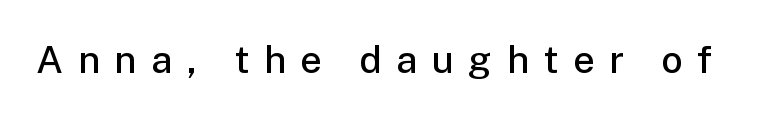
The image shows 38 px semibold sans-serif type, upright; set unusually wide letter spacing (+0.38 em), not underlined; low stroke contrast and a medium x-height.
